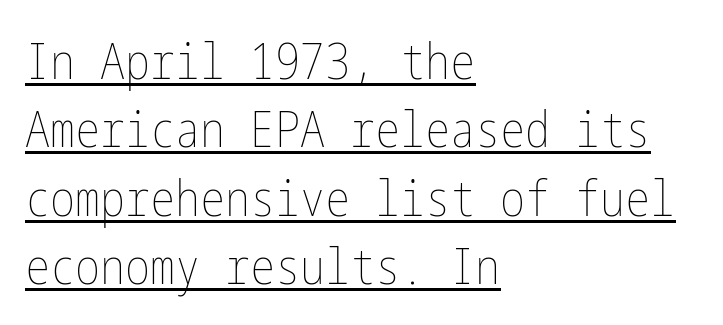
The specimen includes a rule beneath the text block's lines. The letters look calm and open, with moderate or lighter stems. Notice how the stems are strictly vertical — no italics here. The vertical gap from one line to the next is medium. Horizontal alignment here is leftward, the default for most running prose.
